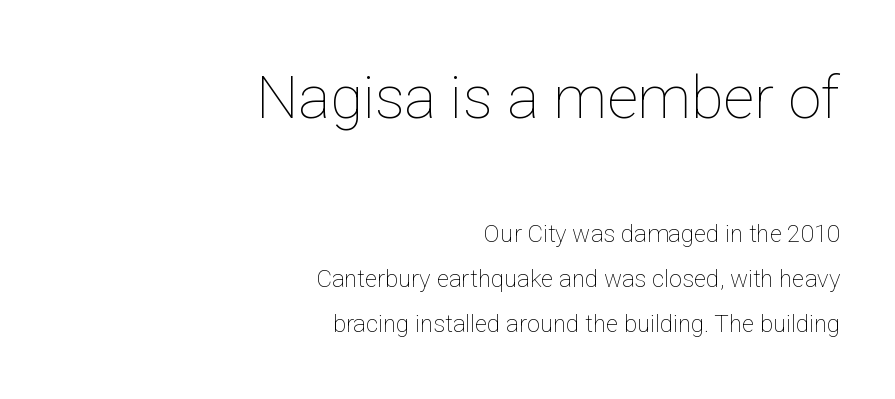
The strokes carry an ordinary text weight at most. Spacing between characters is what you'd get straight out of the box. The area under the type is left untouched. Upright lettering throughout.
